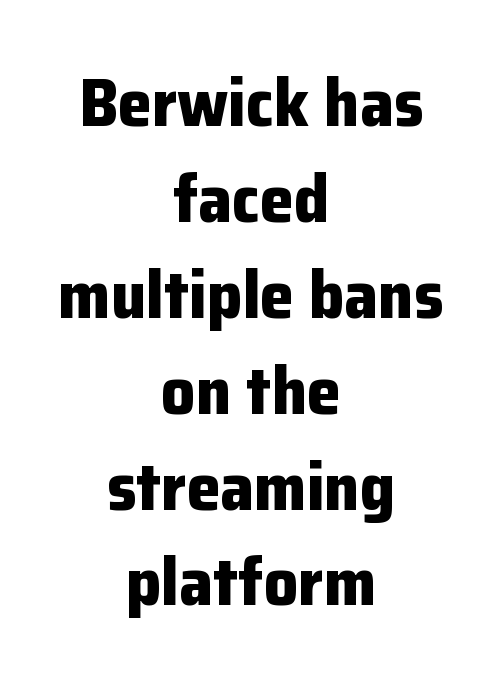
The image shows 68 px bold sans-serif type, upright; set centered, normal line spacing (1.41x), normal letter spacing, not underlined; low stroke contrast and a medium x-height.
